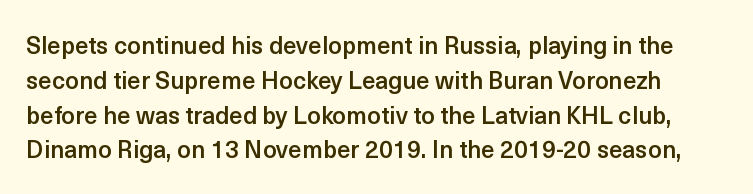
{"italic": "no", "bold": "semi", "underline": "no", "line_spacing": "normal", "line_spacing_ratio": 1.45, "letter_spacing": "normal", "letter_spacing_em": 0.0, "glyph_px": 24}
